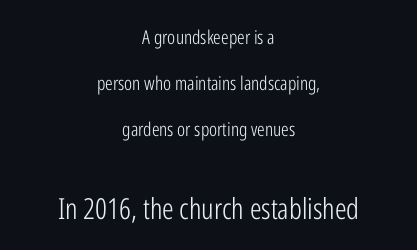
Vertical strokes here are truly vertical. Size hierarchy here favors the trailing block over the leading one. Varying glyph widths throughout — classic text-font behaviour. How would I describe the line gaps? Wide and relaxed.
